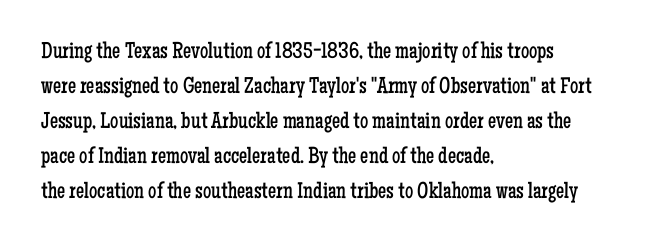
The image shows 23 px text type, upright; set left-aligned, normal line spacing (1.52x), normal letter spacing, not underlined.
